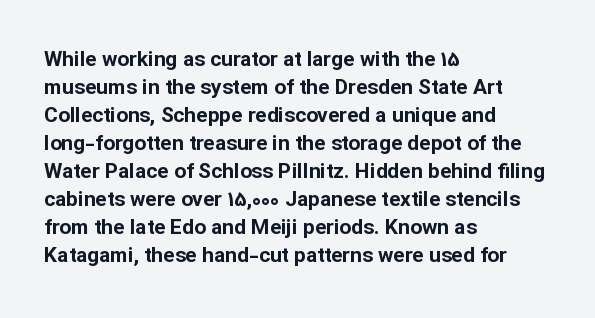
Q: Is the text bold? A: Yes.
Q: Is the text italic (slanted)? A: No, it is upright.
Q: Is the text underlined? A: No.
Q: How is the paragraph aligned? A: Left-aligned.
Q: Is the spacing between letters normal or unusually wide? A: Normal.
Q: Is the spacing between lines tight, normal or loose? A: Normal.
